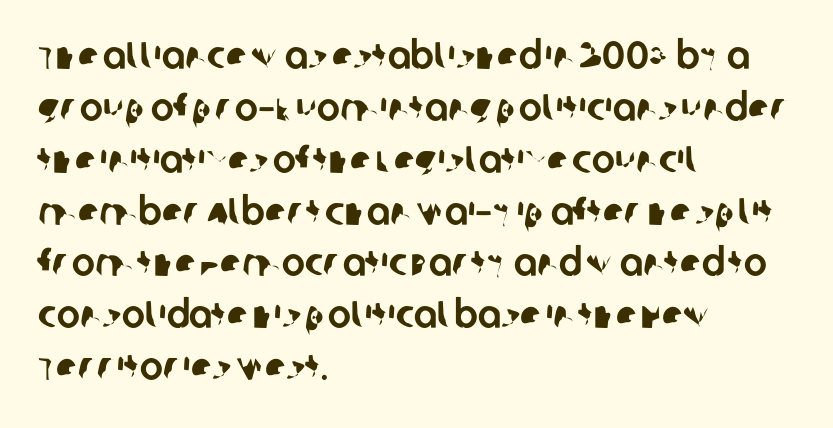
{"serif": "no", "width": "normal", "stroke_contrast": "low", "x_height": "large", "monospaced": "no", "underline": "no", "align": "left", "line_spacing": "normal", "line_spacing_ratio": 1.33, "letter_spacing": "normal", "letter_spacing_em": 0.0, "glyph_px": 39}
